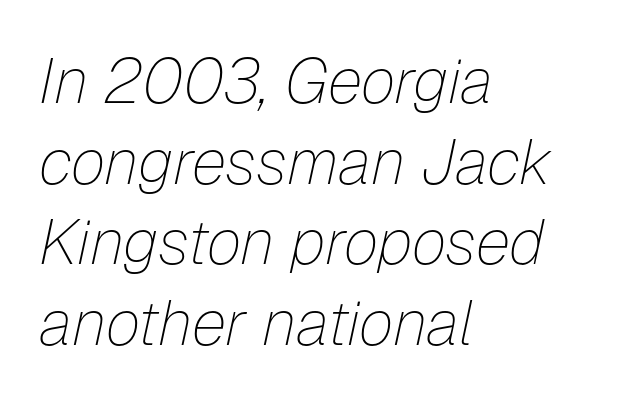
Observe the ordinary spacing: letters are neighbours, not strangers. This sample has the flowing, uneven cadence of proportional lettering. The rendering uses a moderate line-height, typical for paragraphs. The face looks like a standard text weight, possibly lighter.
